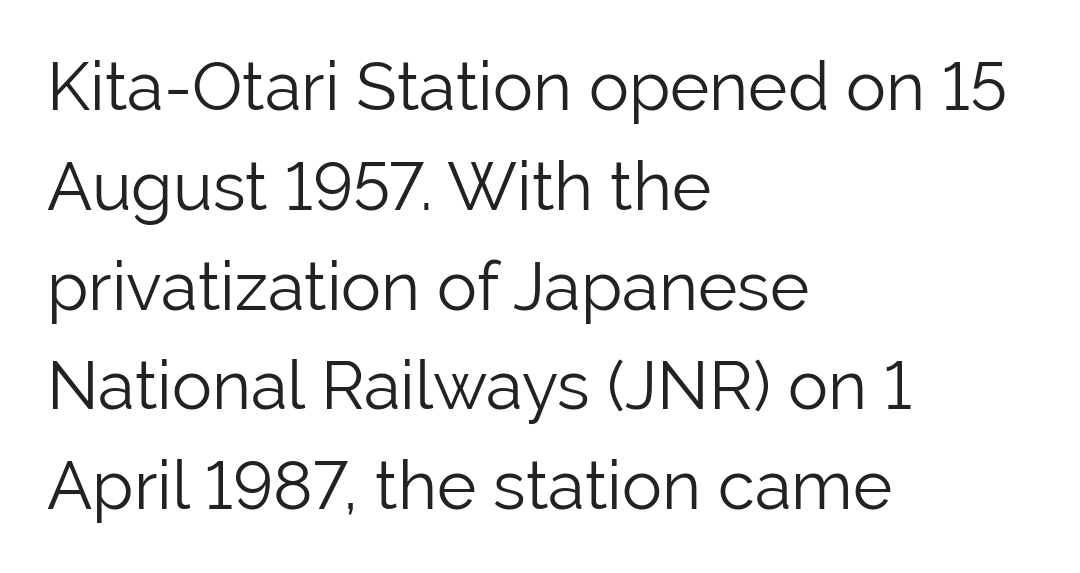
Horizontal bands of white between lines are of average thickness. Bold? No — there's no thickening of the strokes. The letters stand upright; this is a roman face. A student would call this left alignment; a typographer would say flush left, rag right. This sample has the flowing, uneven cadence of proportional lettering.
